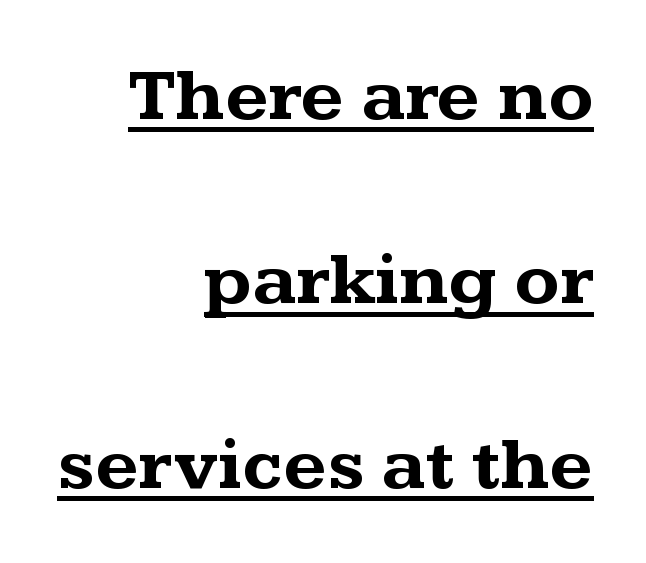
Notice how a bar underscores the lettering throughout. If you measured baseline to baseline, you'd find a long distance. Does extra space separate the letters? No, they use regular spacing. The letters carry serifs — small finishing strokes at the ends of their stems.
